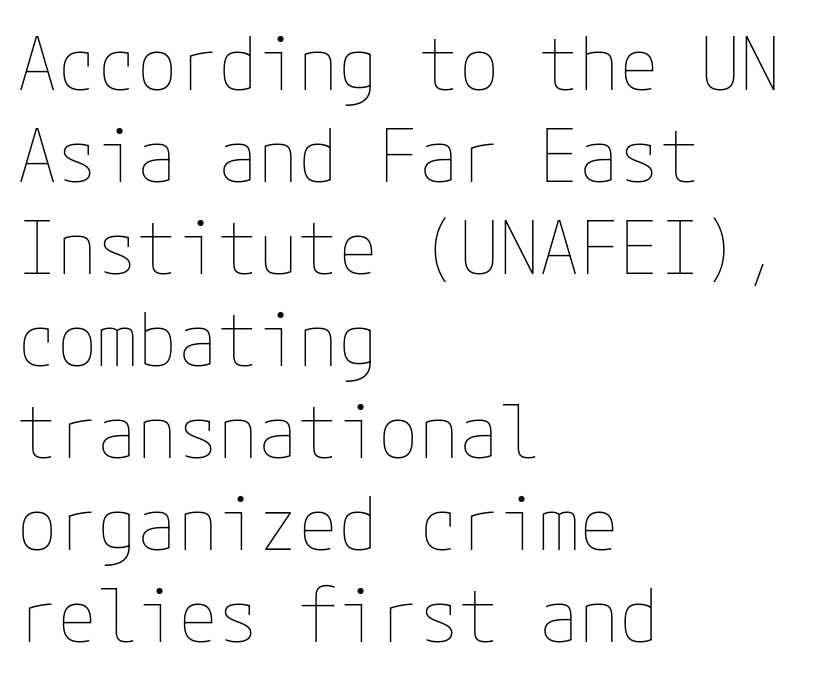
The image shows 73 px thin type, upright; set left-aligned, normal line spacing (1.26x), normal letter spacing, not underlined; low stroke contrast and a medium x-height.
